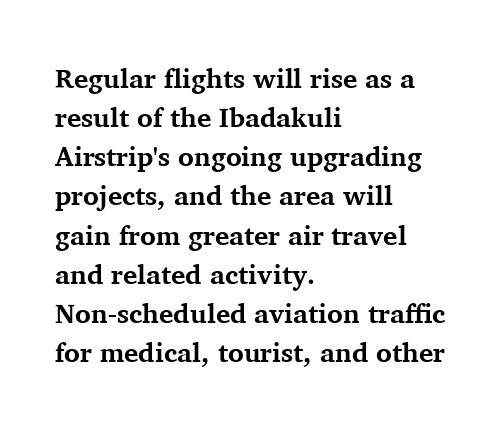
{"italic": "no", "bold": "yes", "underline": "no", "align": "left", "line_spacing": "normal", "line_spacing_ratio": 1.45, "letter_spacing": "normal", "letter_spacing_em": 0.0, "glyph_px": 27}
